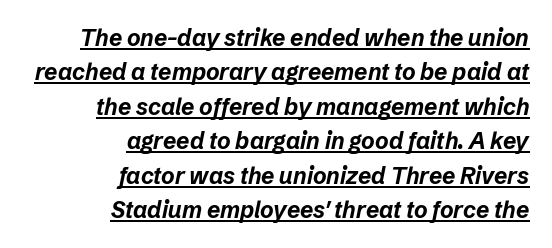
This rendering features underlined lettering. The rendering uses a bold face; every stroke is thick and dark. The passage shown has conventional tracking throughout. The rendering uses a moderate line-height, typical for paragraphs.
